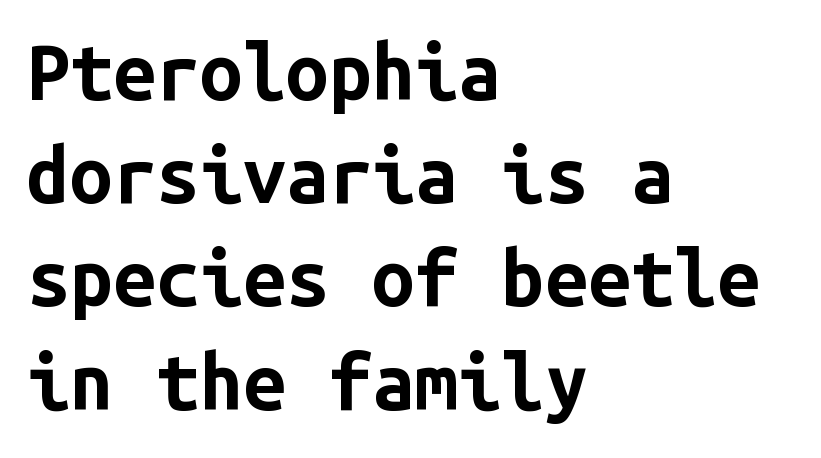
This sample has the even, mechanical cadence of fixed-width lettering. Compared with typical paragraphs, the rows here are spaced about the same. Leftover space on each line is placed entirely after the last word. Just letters on the line, the space beneath them empty. The passage shown has conventional tracking throughout.
